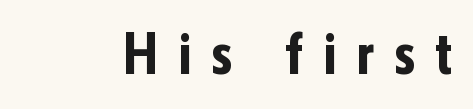
The image shows 58 px bold, condensed sans-serif type, upright; set unusually wide letter spacing (+0.33 em), not underlined; low stroke contrast and a medium x-height.
